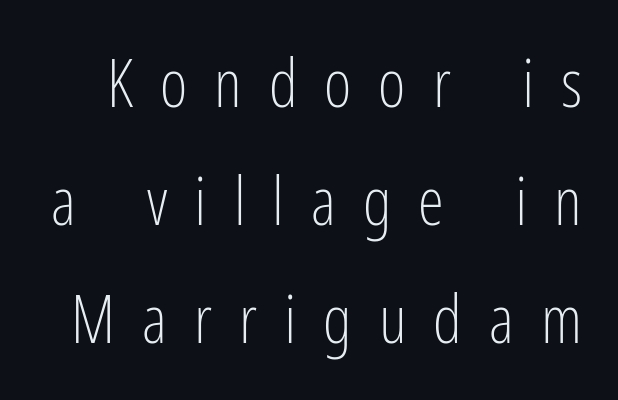
The image shows 66 px light, condensed sans-serif type, upright; set line spacing 1.79x, unusually wide letter spacing (+0.41 em), not underlined; low stroke contrast and a medium x-height.
